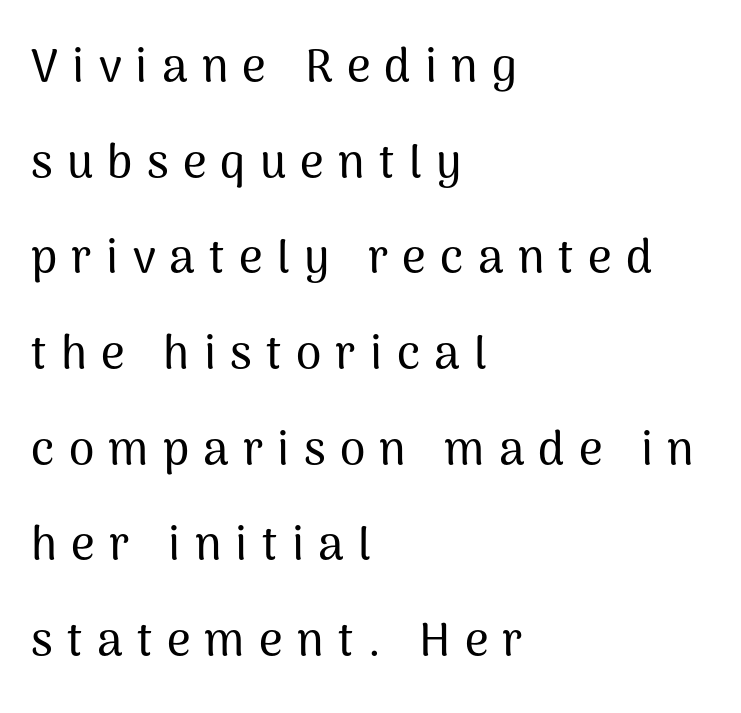
Q: Is the text italic (slanted)? A: No, it is upright.
Q: Is the typeface a serif or a sans-serif typeface? A: Sans-serif.
Q: Is the text underlined? A: No.
Q: How is the paragraph aligned? A: Left-aligned.
Q: Is the spacing between letters normal or unusually wide? A: Unusually wide.
Q: Is the spacing between lines tight, normal or loose? A: Loose.
Q: Width (condensed, normal, or wide)? A: Normal.
Q: Stroke contrast? A: Medium.
Q: x-height? A: Medium.
Q: Monospaced? A: No.
